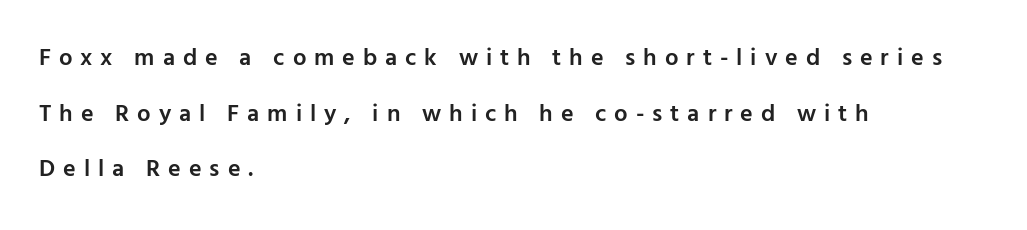
Q: Is the text bold? A: Semi-bold.
Q: Is the text italic (slanted)? A: No, it is upright.
Q: Is the text underlined? A: No.
Q: How is the paragraph aligned? A: Left-aligned.
Q: Is the spacing between letters normal or unusually wide? A: Unusually wide.
Q: Is the spacing between lines tight, normal or loose? A: Loose.
